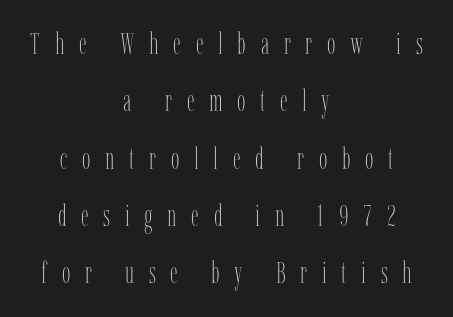
Short note: letters widely spaced. The rendering uses natural spacing where letterforms have individual widths. Underline: absent. Airy leading.
